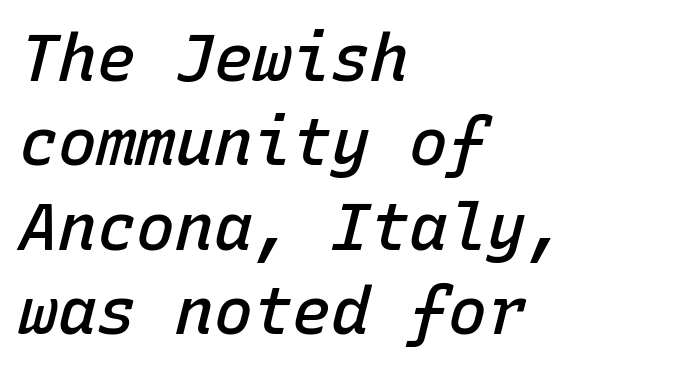
Nothing unusual about the tracking: characters are spaced as the font intends. In terms of leading, this rendering sits right in the middle. Quick note: underline off. Think of a typewriter: that constant character pitch is what you see here.
